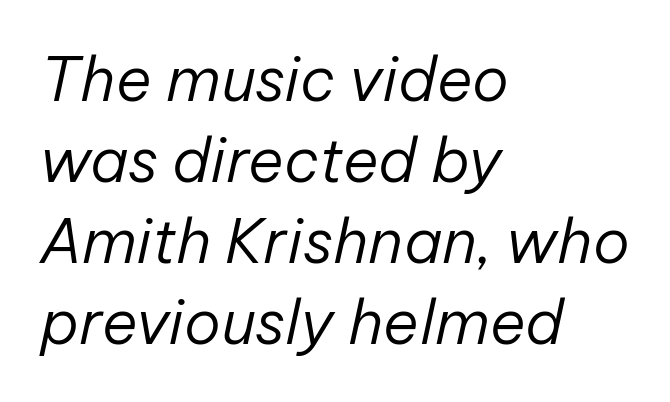
Q: Is the text bold? A: No.
Q: Is the text italic (slanted)? A: Yes, it leans right by about 12 degrees.
Q: Is the text underlined? A: No.
Q: How is the paragraph aligned? A: Left-aligned.
Q: Is the spacing between letters normal or unusually wide? A: Normal.
Q: Is the spacing between lines tight, normal or loose? A: Normal.
Q: Width (condensed, normal, or wide)? A: Normal.
Q: Stroke contrast? A: Low.
Q: x-height? A: Medium.
Q: Monospaced? A: No.
